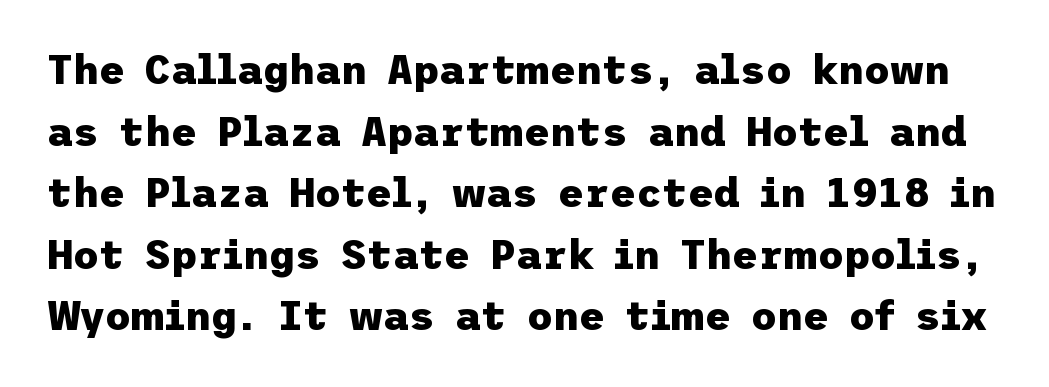
{"serif": "no", "italic": "no", "bold": "yes", "weight": "heavy", "width": "normal", "stroke_contrast": "low", "x_height": "medium", "underline": "no", "line_spacing": "normal", "line_spacing_ratio": 1.54, "letter_spacing": "normal", "letter_spacing_em": 0.0, "glyph_px": 40}
